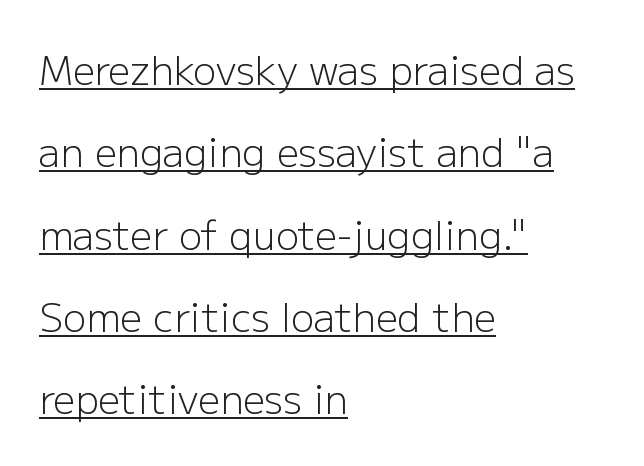
Q: Is the text bold? A: No.
Q: Is the text italic (slanted)? A: No, it is upright.
Q: Is the typeface a serif or a sans-serif typeface? A: Sans-serif.
Q: Is the text underlined? A: Yes.
Q: How is the paragraph aligned? A: Left-aligned.
Q: Is the spacing between letters normal or unusually wide? A: Normal.
Q: Is the spacing between lines tight, normal or loose? A: Loose.
Q: Width (condensed, normal, or wide)? A: Normal.
Q: Stroke contrast? A: Low.
Q: x-height? A: Medium.
Q: Monospaced? A: No.
